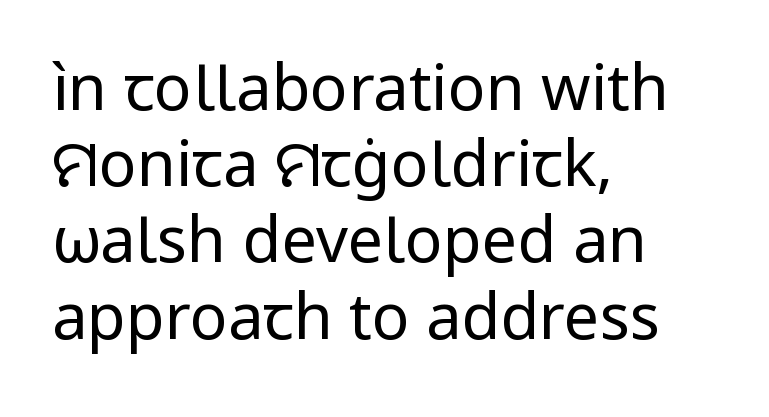
{"serif": "no", "italic": "no", "bold": "no", "weight": "regular", "width": "normal", "stroke_contrast": "low", "x_height": "medium", "monospaced": "no", "underline": "no", "align": "left", "line_spacing_ratio": 1.21, "letter_spacing": "normal", "letter_spacing_em": 0.0, "glyph_px": 63}
